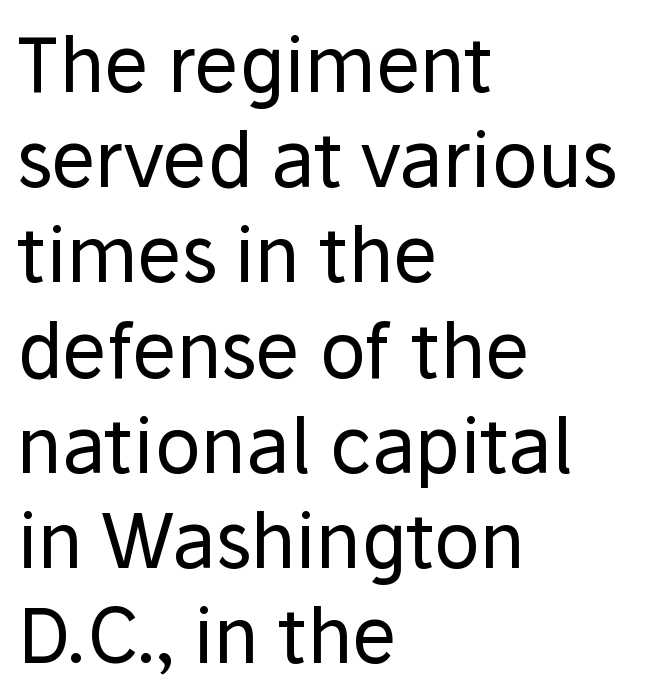
Q: Is the text bold? A: No.
Q: Is the text italic (slanted)? A: No, it is upright.
Q: Is the typeface a serif or a sans-serif typeface? A: Sans-serif.
Q: Is the text underlined? A: No.
Q: How is the paragraph aligned? A: Left-aligned.
Q: Is the spacing between letters normal or unusually wide? A: Normal.
Q: Is the spacing between lines tight, normal or loose? A: Normal.
Q: Width (condensed, normal, or wide)? A: Normal.
Q: Stroke contrast? A: Low.
Q: x-height? A: Medium.
Q: Monospaced? A: No.
